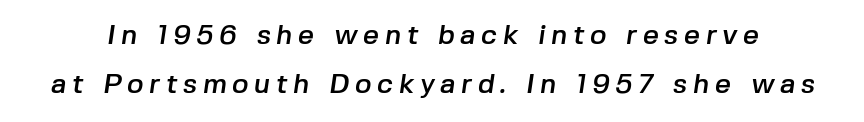
{"serif": "no", "width": "normal", "stroke_contrast": "low", "x_height": "medium", "monospaced": "no", "underline": "no", "line_spacing_ratio": 1.74, "letter_spacing": "wide", "letter_spacing_em": 0.2, "glyph_px": 28}
